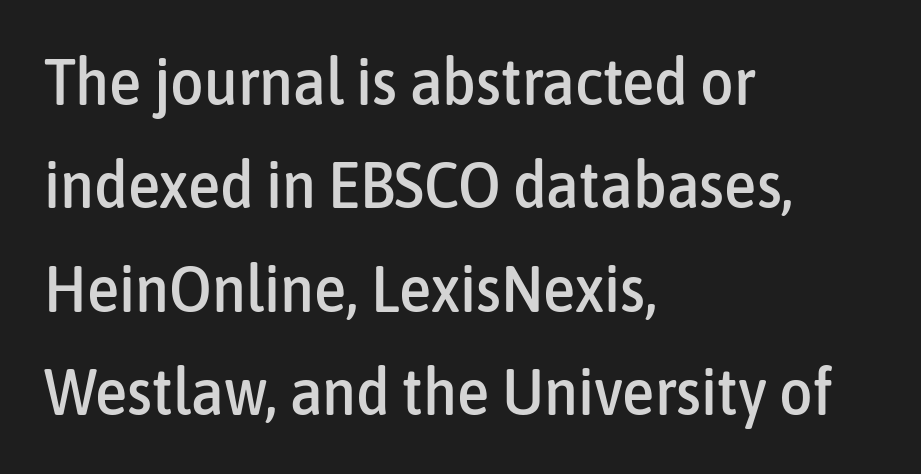
The image shows 65 px condensed sans-serif type, upright; set left-aligned, normal line spacing (1.59x), normal letter spacing, not underlined; low stroke contrast and a medium x-height.
